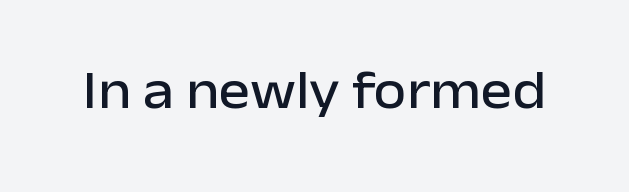
{"serif": "no", "italic": "no", "width": "normal", "stroke_contrast": "low", "x_height": "medium", "monospaced": "no", "underline": "no", "letter_spacing": "normal", "letter_spacing_em": 0.0, "glyph_px": 53}
